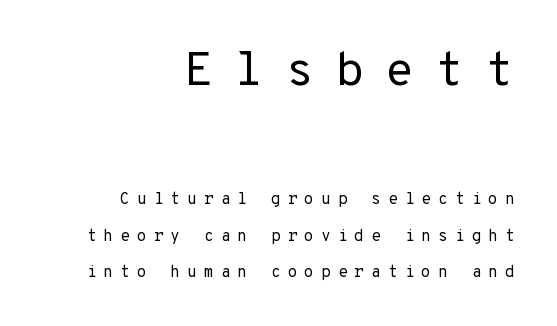
Q: Is the text bold? A: No.
Q: Is the text italic (slanted)? A: No, it is upright.
Q: Is the typeface a serif or a sans-serif typeface? A: Sans-serif.
Q: Is the text underlined? A: No.
Q: How is the paragraph aligned? A: Right-aligned.
Q: Is the spacing between letters normal or unusually wide? A: Unusually wide.
Q: Is the spacing between lines tight, normal or loose? A: Loose.
Q: Which block of text is set in a larger size, the first (top) or the second (bottom)? A: The first (top) one.
Q: Width (condensed, normal, or wide)? A: Normal.
Q: Stroke contrast? A: Low.
Q: x-height? A: Medium.
